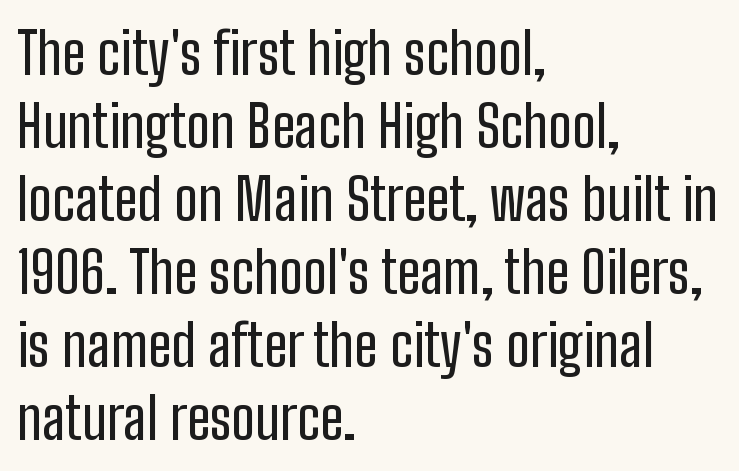
{"serif": "no", "italic": "no", "width": "condensed", "stroke_contrast": "low", "x_height": "medium", "monospaced": "no", "underline": "no", "align": "left", "line_spacing": "normal", "line_spacing_ratio": 1.26, "letter_spacing": "normal", "letter_spacing_em": 0.0, "glyph_px": 58}
